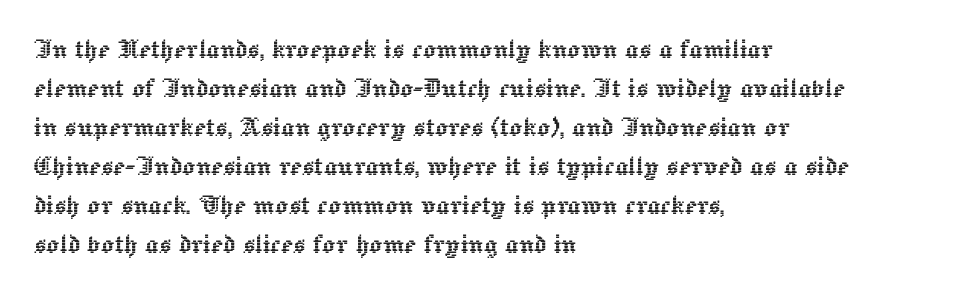
Q: Is the text italic (slanted)? A: No, it is upright.
Q: Is the text underlined? A: No.
Q: How is the paragraph aligned? A: Left-aligned.
Q: Is the spacing between letters normal or unusually wide? A: Normal.
Q: Width (condensed, normal, or wide)? A: Normal.
Q: x-height? A: Medium.
Q: Monospaced? A: No.
